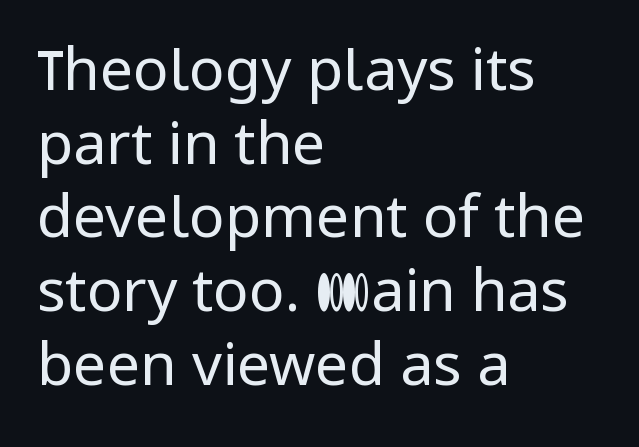
Q: Is the text bold? A: No.
Q: Is the text italic (slanted)? A: No, it is upright.
Q: Is the typeface a serif or a sans-serif typeface? A: Sans-serif.
Q: Is the text underlined? A: No.
Q: How is the paragraph aligned? A: Left-aligned.
Q: Is the spacing between letters normal or unusually wide? A: Normal.
Q: Is the spacing between lines tight, normal or loose? A: Normal.
Q: Width (condensed, normal, or wide)? A: Normal.
Q: Stroke contrast? A: Low.
Q: x-height? A: Medium.
Q: Monospaced? A: No.
